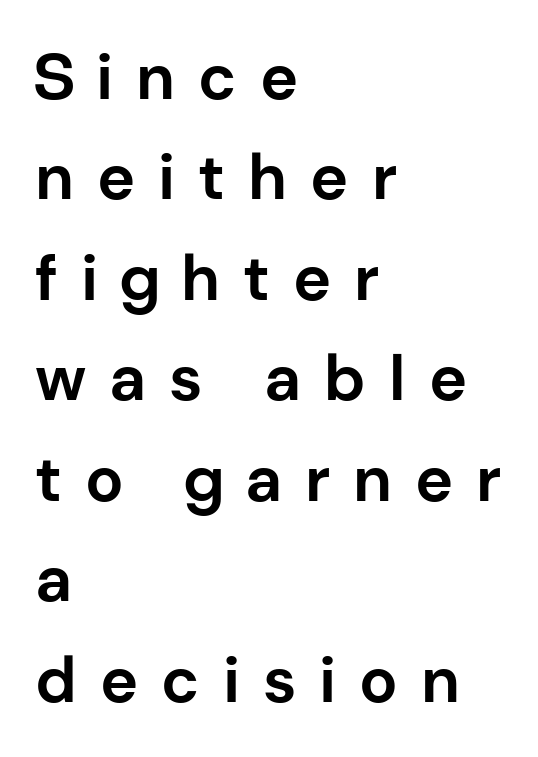
Unlike a traditional serif, this face leaves its strokes unadorned. Successive baselines arrive at the customary interval. Caption: multi-line text, flush left, ragged right. Note the varied advance widths — an 'i' is clearly narrower than an 'm'. Short note: letters widely spaced. Descenders are the only things crossing below the line.
